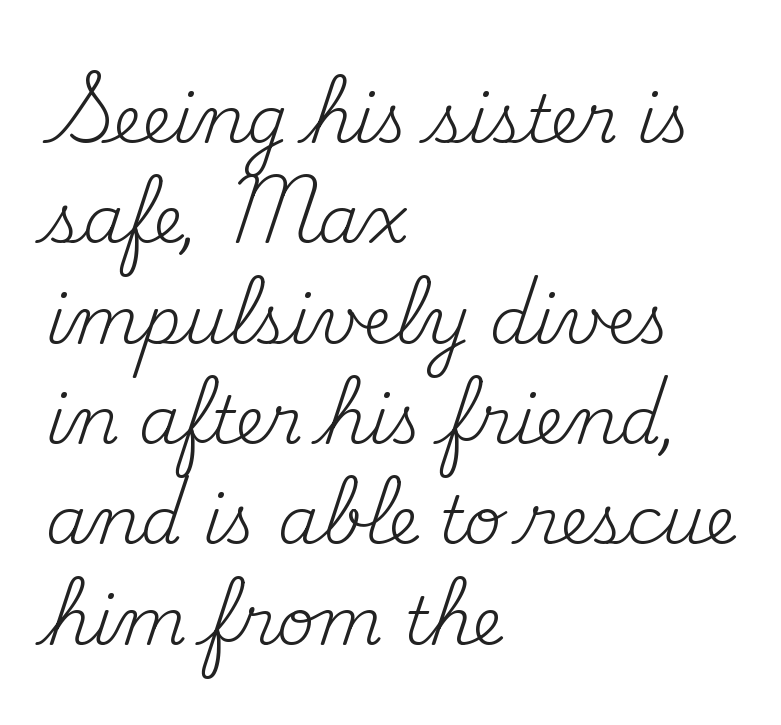
{"serif": "yes", "bold": "no", "weight": "regular", "width": "normal", "stroke_contrast": "medium", "x_height": "small", "monospaced": "no", "underline": "no", "align": "left", "line_spacing": "normal", "line_spacing_ratio": 1.52, "letter_spacing": "normal", "letter_spacing_em": 0.0, "glyph_px": 66}
